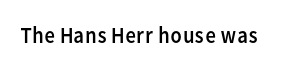
Q: Is the text bold? A: No.
Q: Is the text italic (slanted)? A: No, it is upright.
Q: Is the text underlined? A: No.
Q: Is the spacing between letters normal or unusually wide? A: Normal.
